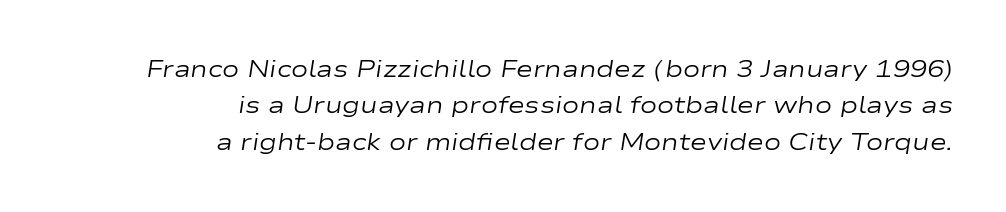
The typesetter chose a ragged-left arrangement here. Each row of text sits above clean, open space. The letters sit at their default tracking, neither squeezed nor spread. Looking at the ascenders, they clearly lean. Horizontal bands of white between lines are of average thickness. The font sits on the lighter half of the weight spectrum, regular included.
